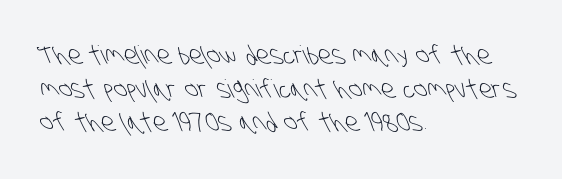
{"bold": "no", "underline": "no", "align": "left", "line_spacing": "normal", "line_spacing_ratio": 1.35, "letter_spacing": "normal", "letter_spacing_em": 0.0, "glyph_px": 25}
